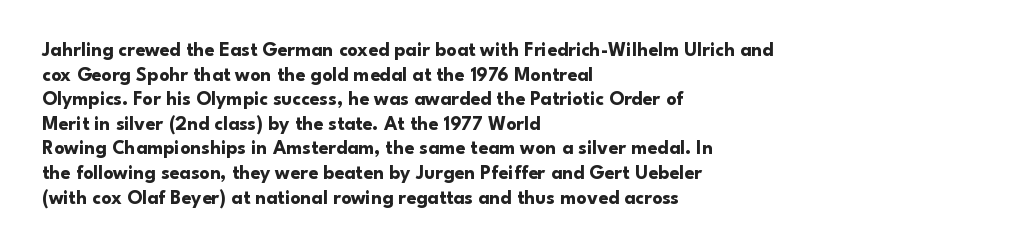
The foot of each line stays bare and open. The letters are bold, with thick, heavy strokes. The letters stand straight up with perfectly vertical stems. Compared with typical body copy, the letter spacing here is the same. These lines stack with their left ends in a neat column.
